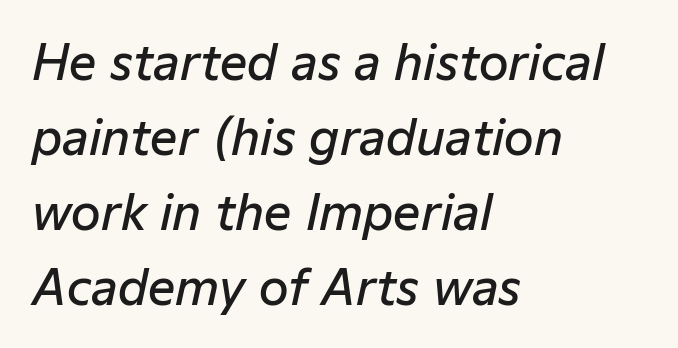
Q: Is the text bold? A: Semi-bold.
Q: Is the text italic (slanted)? A: Yes, it leans right by about 12 degrees.
Q: Is the text underlined? A: No.
Q: How is the paragraph aligned? A: Left-aligned.
Q: Is the spacing between letters normal or unusually wide? A: Normal.
Q: Is the spacing between lines tight, normal or loose? A: Normal.
Q: Width (condensed, normal, or wide)? A: Normal.
Q: Stroke contrast? A: Low.
Q: x-height? A: Medium.
Q: Monospaced? A: No.
